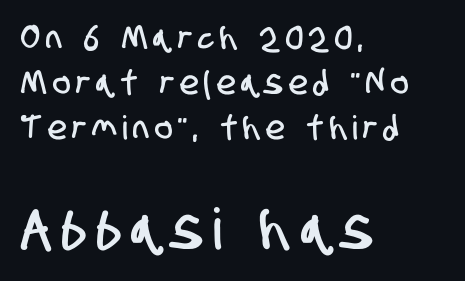
The image shows 57 px condensed sans-serif type; set left-aligned, normal line spacing (1.36x), not underlined; the second (bottom) block is 1.73x larger; low stroke contrast and a large x-height.
